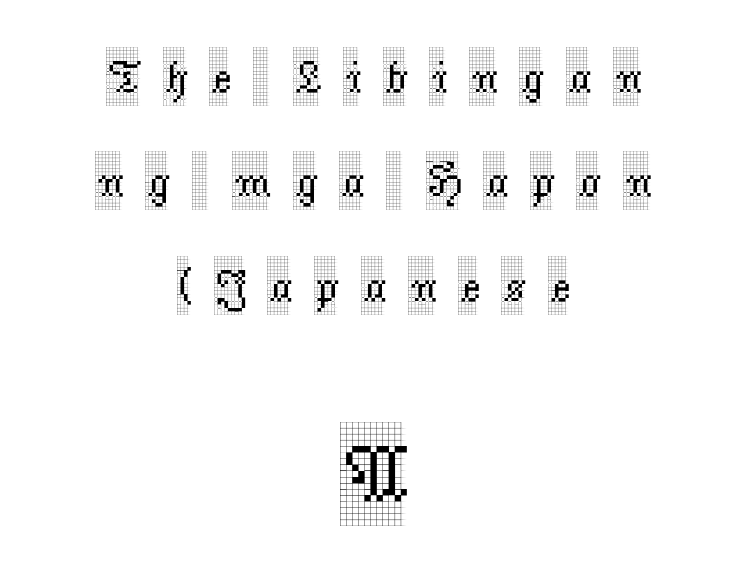
A typesetter would call this proportional, since set widths differ per character. Teacher's note: observe the equal gaps on both sides — that is centered alignment. Leading is clearly above the norm, producing a sparse column. There is plenty of visible air inserted between adjacent glyphs. A serif font was chosen for this passage.
